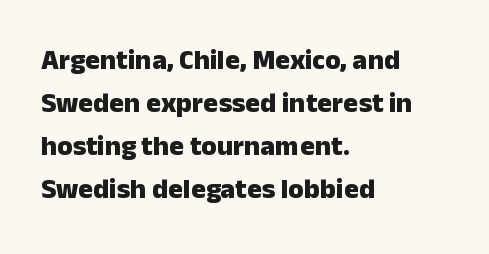
Q: Is the text bold? A: Yes.
Q: Is the text italic (slanted)? A: No, it is upright.
Q: Is the typeface a serif or a sans-serif typeface? A: Sans-serif.
Q: Is the text underlined? A: No.
Q: How is the paragraph aligned? A: Left-aligned.
Q: Is the spacing between letters normal or unusually wide? A: Normal.
Q: Is the spacing between lines tight, normal or loose? A: Normal.
Q: Width (condensed, normal, or wide)? A: Normal.
Q: Stroke contrast? A: Low.
Q: x-height? A: Medium.
Q: Monospaced? A: No.
